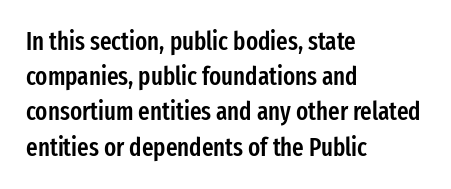
The image shows 25 px text type, upright; set left-aligned, normal line spacing (1.41x), normal letter spacing, not underlined.
